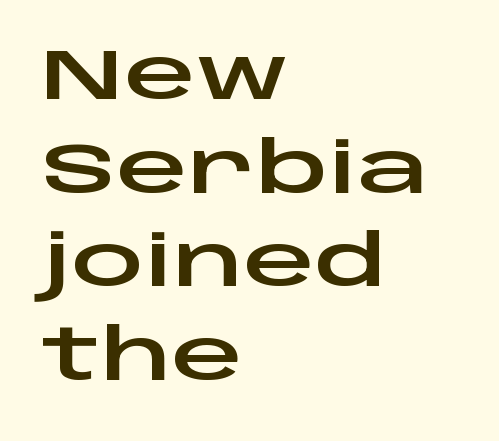
Each letter keeps its own natural width here, so spacing adapts to shape. Students, observe: this is what conventionally led text looks like. The specimen reads as upright at a glance. Serifs: no, the terminals of the letterforms are clean.
